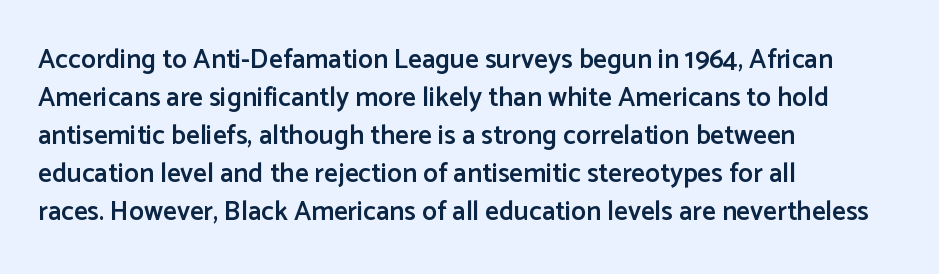
Q: Is the text bold? A: Semi-bold.
Q: Is the text italic (slanted)? A: No, it is upright.
Q: Is the text underlined? A: No.
Q: How is the paragraph aligned? A: Left-aligned.
Q: Is the spacing between letters normal or unusually wide? A: Normal.
Q: Is the spacing between lines tight, normal or loose? A: Normal.
